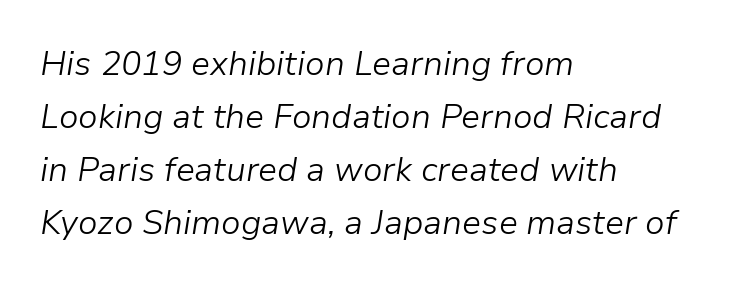
Yep, that's italic — everything's leaning. The typesetting does not lean heavy: it is not bold. The designer left line spacing at the default. In CSS terms this would be text-align: left. There is no visible air inserted between adjacent glyphs.
